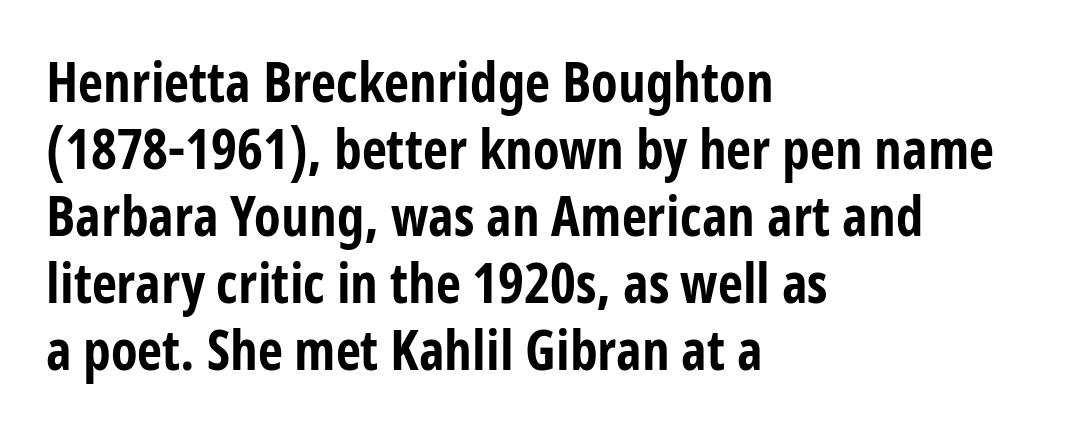
Set as a true bold cut, around the 700 mark. Inter-character spacing is left at the font's built-in metrics. Each letter's strokes conclude bluntly, with no projecting serifs. Character widths vary here, with narrow letters taking less room than wide ones. The passage is arranged the way most books set body copy — flush left. A typesetter would mark this as roman, not italic.
